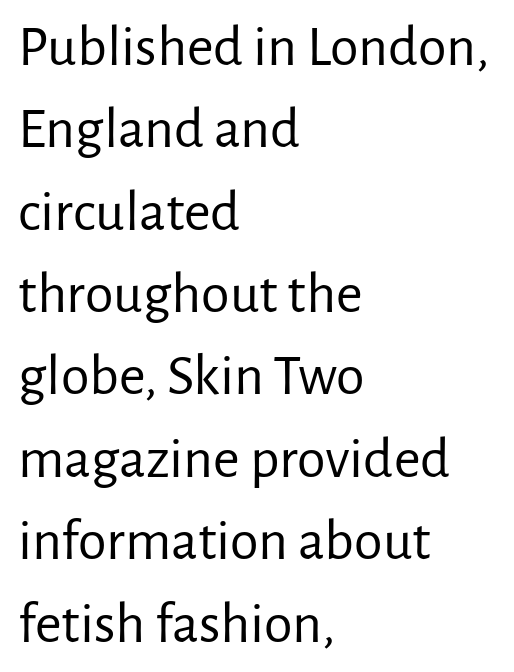
The image shows 58 px regular-weight sans-serif type, upright; set left-aligned, normal line spacing (1.42x), normal letter spacing, not underlined; low stroke contrast and a medium x-height.
